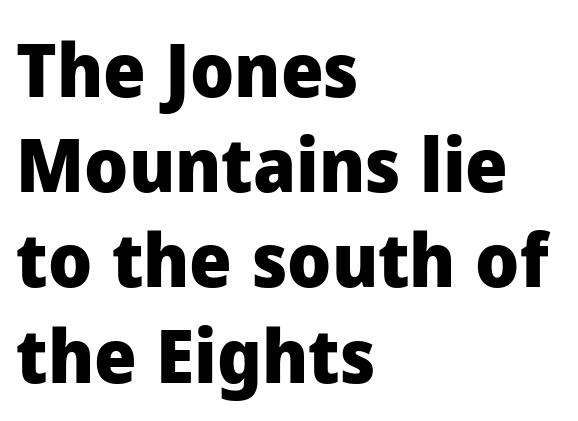
Typographic density is high because the face is bold. Reading down the block, your eye returns to a fixed left position each line. The line-height multiplier appears to be the usual default. Letter spacing: default. Is this a fixed-width face? No — the glyphs have proportional, varying widths. Words float on clear page, feet unadorned.
